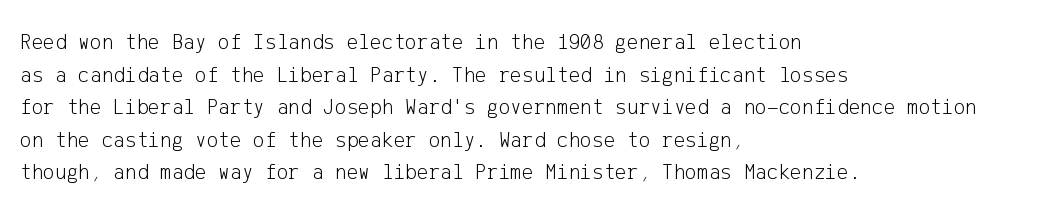
{"italic": "no", "bold": "no", "underline": "no", "align": "left", "line_spacing": "normal", "line_spacing_ratio": 1.48, "letter_spacing": "normal", "letter_spacing_em": 0.0, "glyph_px": 22}
